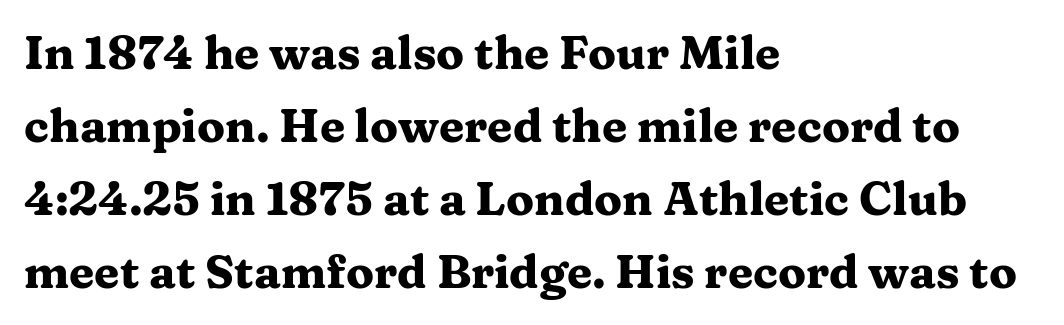
{"serif": "yes", "italic": "no", "bold": "yes", "weight": "heavy", "width": "wide", "stroke_contrast": "medium", "x_height": "medium", "monospaced": "no", "underline": "no", "align": "left", "line_spacing": "normal", "line_spacing_ratio": 1.59, "letter_spacing": "normal", "letter_spacing_em": 0.0, "glyph_px": 46}
